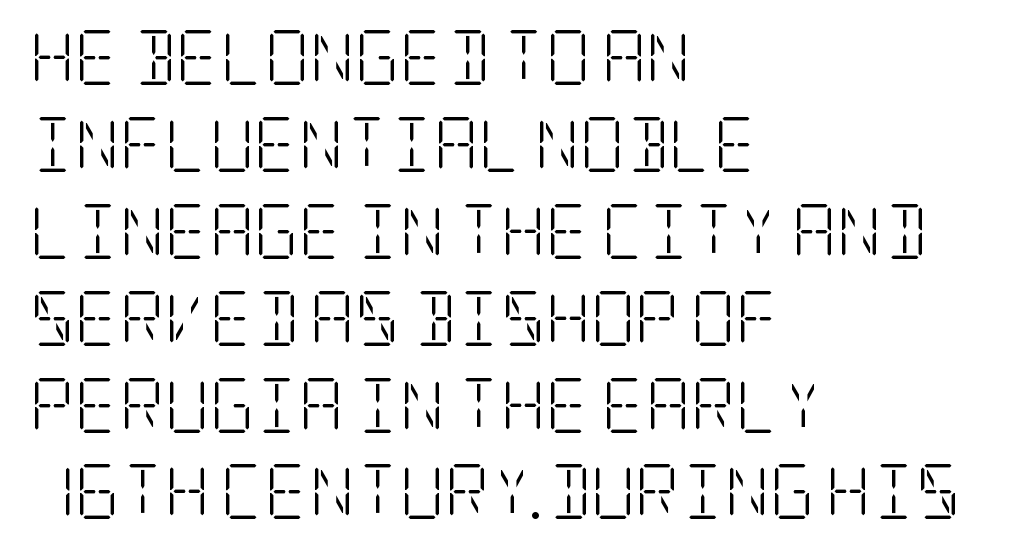
Compared with a typical body face, this is equally light or lighter still. In CSS terms this would be text-align: left. Nope, not italic — everything's standing straight. The passage shown has conventional tracking throughout.
